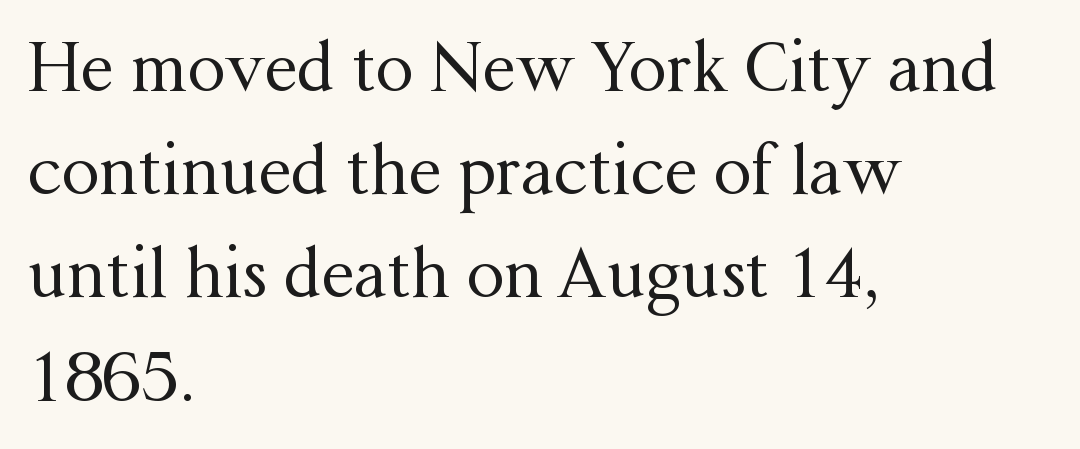
The image shows 67 px regular-weight serif type, upright; set left-aligned, normal line spacing (1.54x), normal letter spacing, not underlined; medium stroke contrast and a medium x-height.
